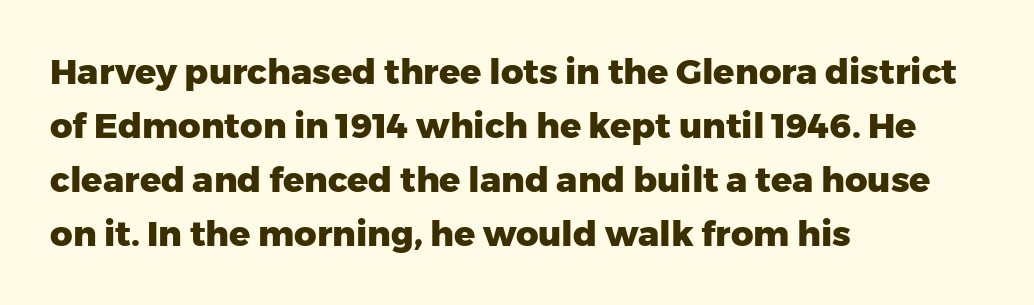
The image shows 35 px heavy sans-serif type, upright; set left-aligned, normal line spacing (1.54x), normal letter spacing, not underlined; low stroke contrast and a medium x-height.
